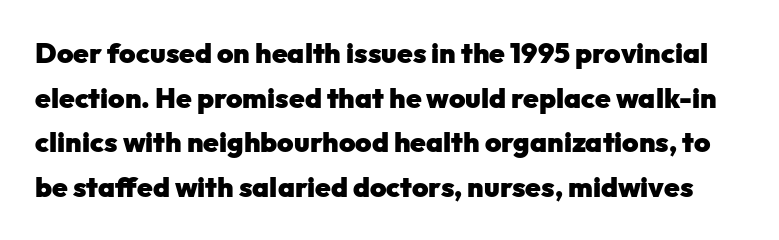
{"serif": "no", "italic": "no", "bold": "yes", "weight": "heavy", "width": "normal", "stroke_contrast": "low", "x_height": "medium", "monospaced": "no", "underline": "no", "line_spacing": "normal", "line_spacing_ratio": 1.59, "letter_spacing": "normal", "letter_spacing_em": 0.0, "glyph_px": 28}
